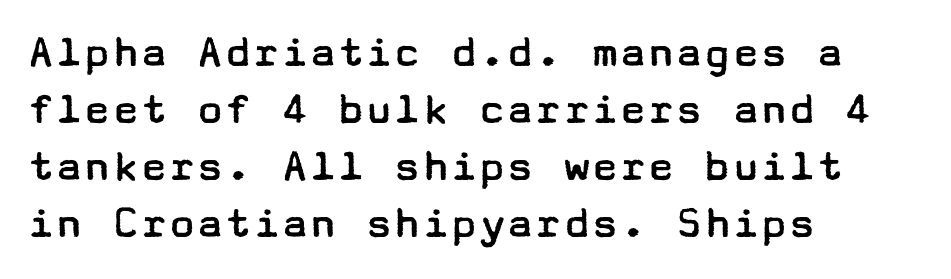
Q: Is the text bold? A: No.
Q: Is the text italic (slanted)? A: No, it is upright.
Q: Is the typeface a serif or a sans-serif typeface? A: Sans-serif.
Q: Is the text underlined? A: No.
Q: How is the paragraph aligned? A: Left-aligned.
Q: Is the spacing between letters normal or unusually wide? A: Normal.
Q: Width (condensed, normal, or wide)? A: Wide.
Q: Stroke contrast? A: Low.
Q: x-height? A: Medium.
